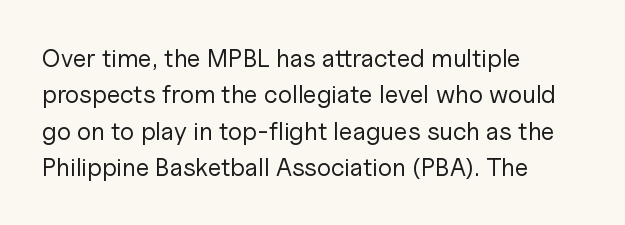
{"italic": "no", "bold": "no", "underline": "no", "align": "left", "line_spacing": "normal", "line_spacing_ratio": 1.46, "letter_spacing": "normal", "letter_spacing_em": 0.0, "glyph_px": 25}
